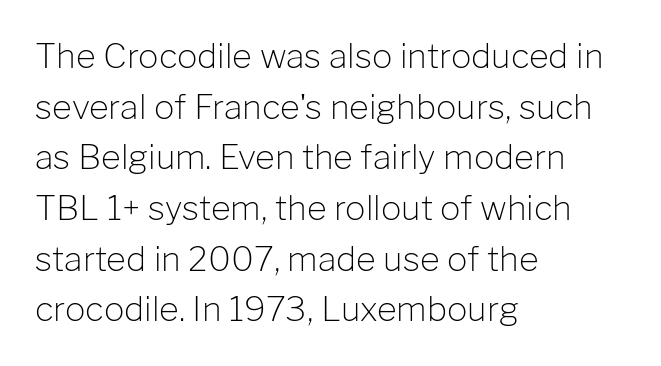
The image shows 34 px light sans-serif type, upright; set left-aligned, normal line spacing (1.49x), normal letter spacing, not underlined; low stroke contrast and a medium x-height.
